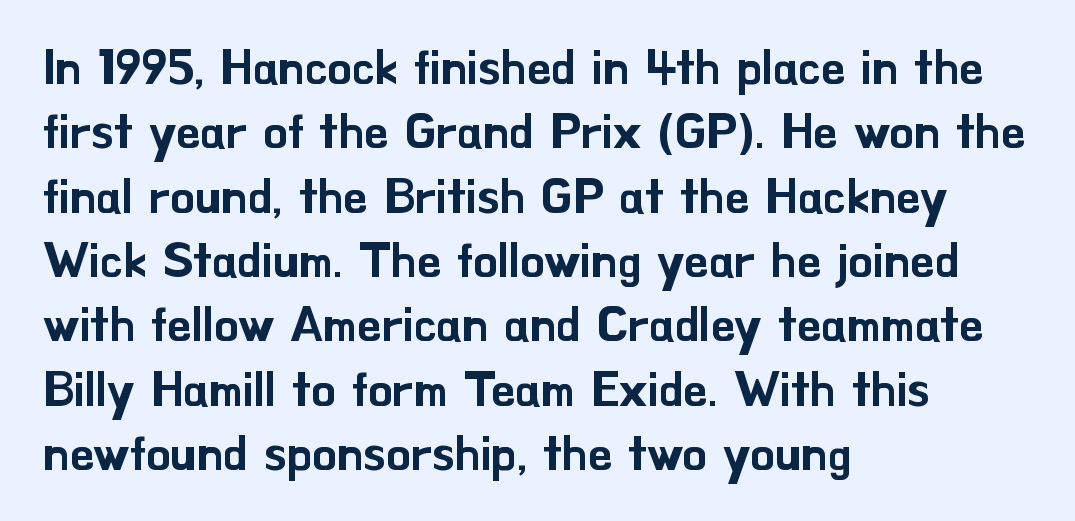
The image shows 48 px sans-serif type, upright; set left-aligned, normal line spacing (1.34x), normal letter spacing, not underlined; low stroke contrast and a small x-height.
